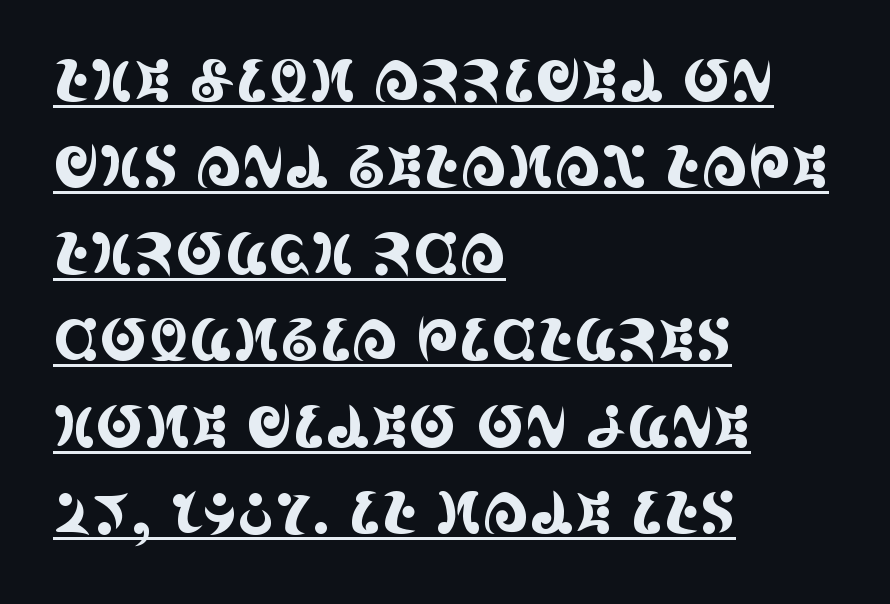
{"serif": "yes", "italic": "no", "width": "condensed", "x_height": "large", "monospaced": "no", "underline": "yes", "align": "left", "line_spacing": "normal", "line_spacing_ratio": 1.49, "letter_spacing": "normal", "letter_spacing_em": 0.0, "glyph_px": 58}
